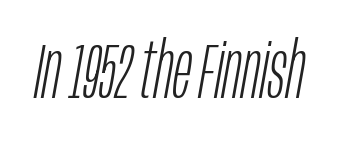
This rendering features lettering with no underline. You could not count columns in this text — the font is proportionally spaced. Spacing between characters is what you'd get straight out of the box. Designer's note — italics engaged.
